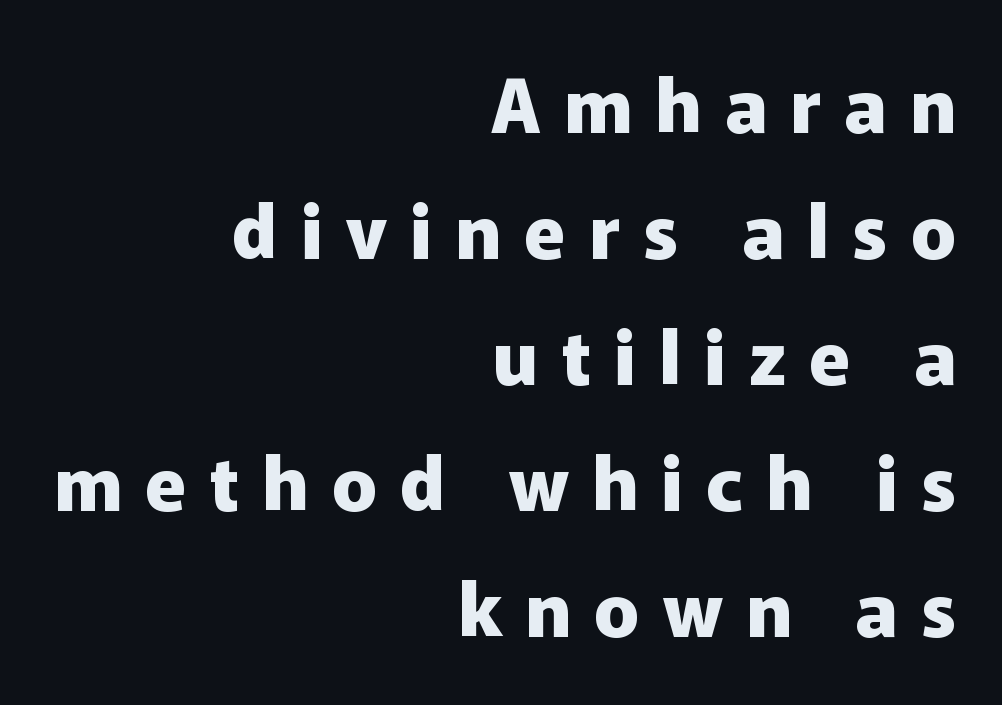
Q: Is the text bold? A: Yes.
Q: Is the text italic (slanted)? A: No, it is upright.
Q: Is the typeface a serif or a sans-serif typeface? A: Sans-serif.
Q: Is the text underlined? A: No.
Q: How is the paragraph aligned? A: Right-aligned.
Q: Is the spacing between letters normal or unusually wide? A: Unusually wide.
Q: Is the spacing between lines tight, normal or loose? A: Normal.
Q: Width (condensed, normal, or wide)? A: Normal.
Q: Stroke contrast? A: Low.
Q: x-height? A: Medium.
Q: Monospaced? A: No.
